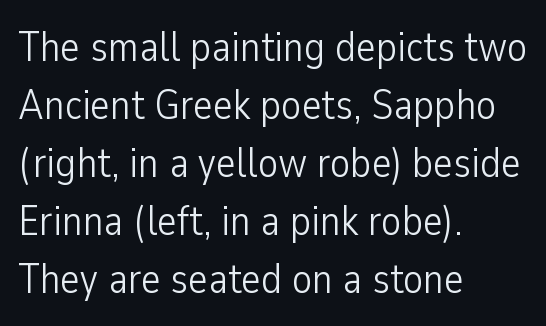
{"serif": "no", "italic": "no", "bold": "no", "weight": "light", "width": "condensed", "stroke_contrast": "low", "x_height": "medium", "monospaced": "no", "underline": "no", "align": "left", "line_spacing": "normal", "line_spacing_ratio": 1.38, "letter_spacing": "normal", "letter_spacing_em": 0.0, "glyph_px": 42}
